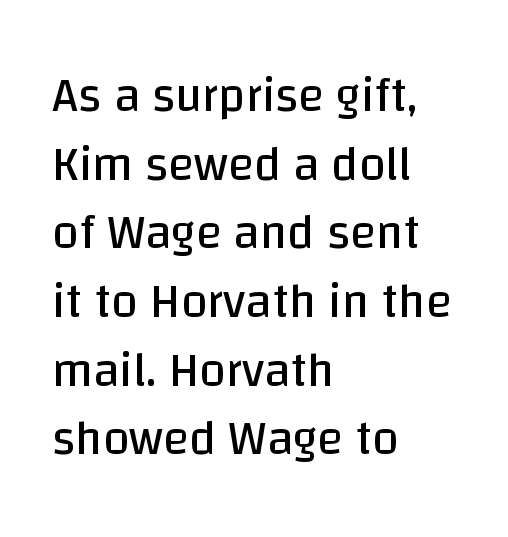
Posture: vertical. Unmarked baselines from the first word to the last. Leftover space on each line is placed entirely after the last word. These lines sit exactly where default settings would place them. Tracking here is standard; glyphs follow each other at the usual distance.
